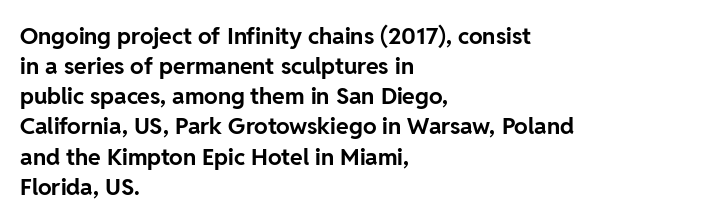
The image shows 23 px bold type, upright; set left-aligned, normal line spacing (1.31x), normal letter spacing, not underlined.
